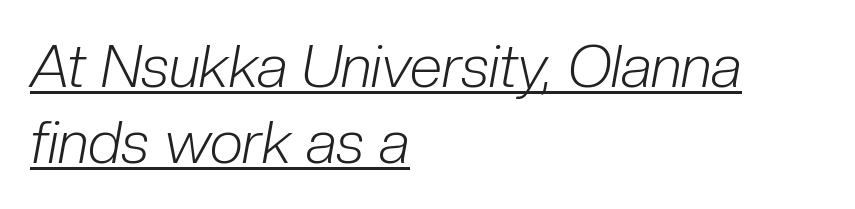
Q: Is the text bold? A: No.
Q: Is the text italic (slanted)? A: Yes, it leans right by about 10 degrees.
Q: Is the text underlined? A: Yes.
Q: How is the paragraph aligned? A: Left-aligned.
Q: Is the spacing between letters normal or unusually wide? A: Normal.
Q: Is the spacing between lines tight, normal or loose? A: Normal.
Q: Width (condensed, normal, or wide)? A: Condensed.
Q: Stroke contrast? A: Low.
Q: x-height? A: Medium.
Q: Monospaced? A: No.
